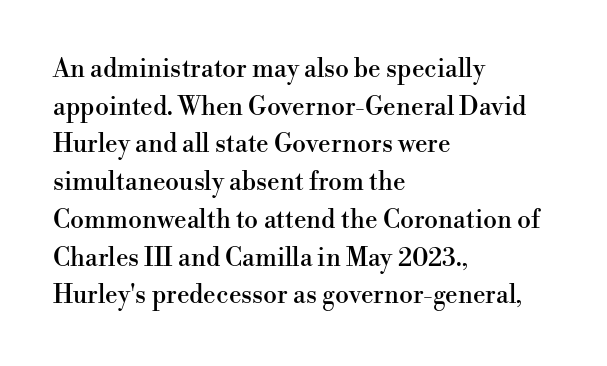
Descender tails drop into unmarked territory. If you drew a ruler down the left edge, every line would touch it. Nope, not italic — everything's standing straight. Successive baselines arrive at the customary interval. Tracking value appears to be zero — textbook default spacing.
